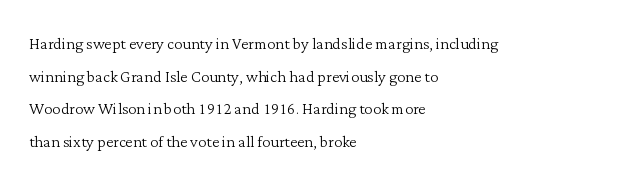
The image shows 21 px text type, upright; set left-aligned, normal line spacing (1.55x), normal letter spacing, not underlined.
